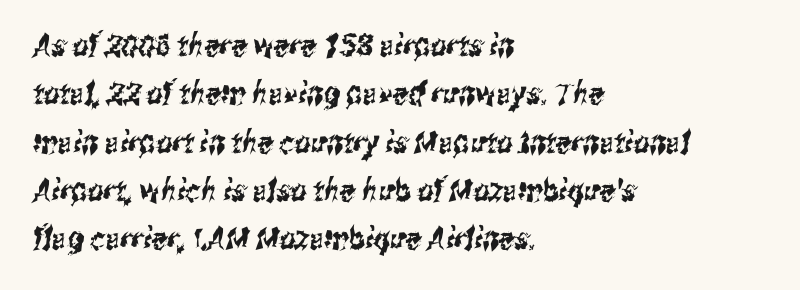
Classification — sans serif. Alignment: flush left. Think of a printed novel: that variable character pitch is what you see here. Type without underlining. Compared with typical body copy, the letter spacing here is the same. Baseline-to-baseline distance is the conventional proportion of letter height.
